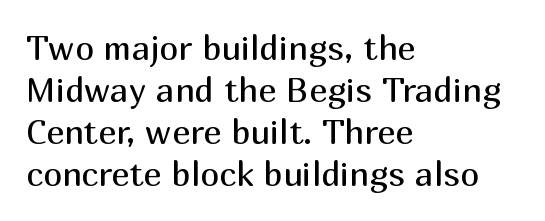
The image shows 34 px regular-weight sans-serif type, upright; set left-aligned, line spacing 1.24x, normal letter spacing, not underlined; medium stroke contrast and a medium x-height.
